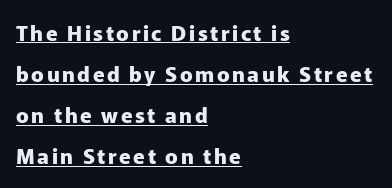
{"italic": "no", "bold": "yes", "underline": "yes", "align": "left", "line_spacing": "loose", "line_spacing_ratio": 1.96, "glyph_px": 21}
